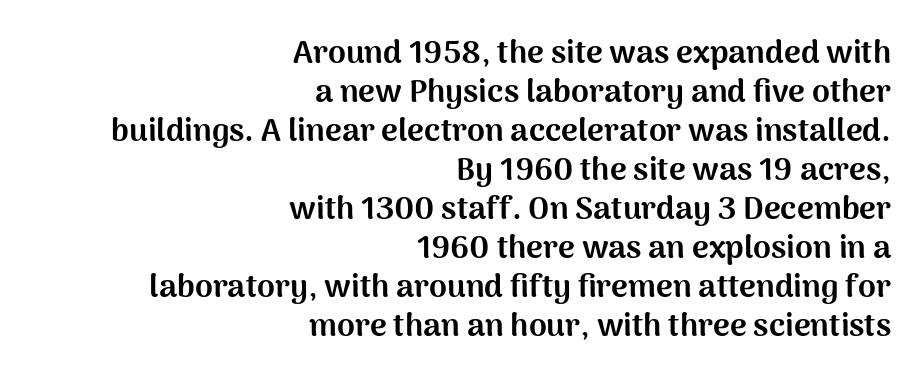
{"serif": "no", "italic": "no", "bold": "yes", "weight": "bold", "width": "normal", "stroke_contrast": "medium", "x_height": "medium", "monospaced": "no", "underline": "no", "align": "right", "line_spacing_ratio": 1.22, "letter_spacing": "normal", "letter_spacing_em": 0.0, "glyph_px": 32}
